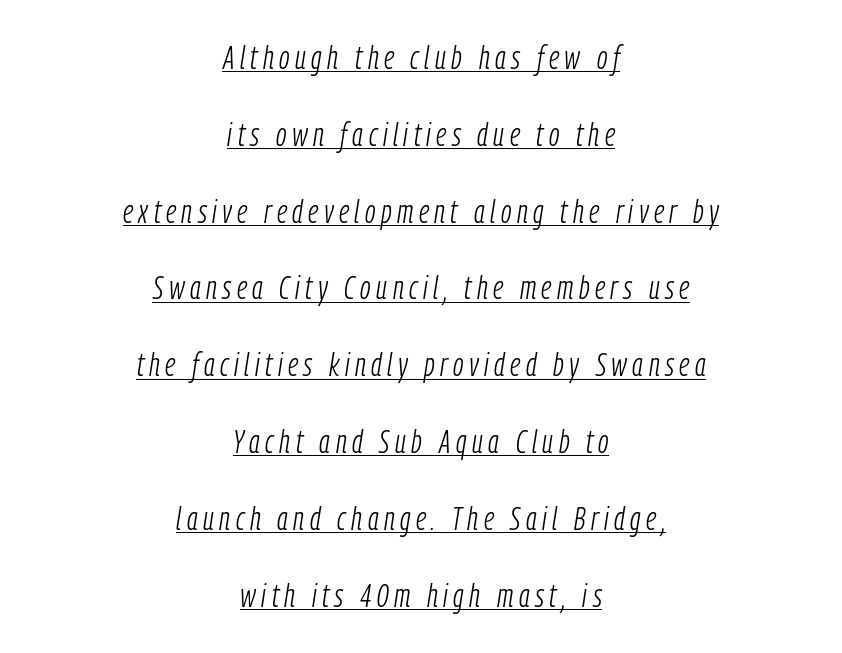
Q: Is the text bold? A: No.
Q: Is the text italic (slanted)? A: Yes, it leans right by about 9 degrees.
Q: Is the text underlined? A: Yes.
Q: How is the paragraph aligned? A: Centered.
Q: Is the spacing between lines tight, normal or loose? A: Loose.
Q: Width (condensed, normal, or wide)? A: Condensed.
Q: Stroke contrast? A: Low.
Q: x-height? A: Medium.
Q: Monospaced? A: No.
